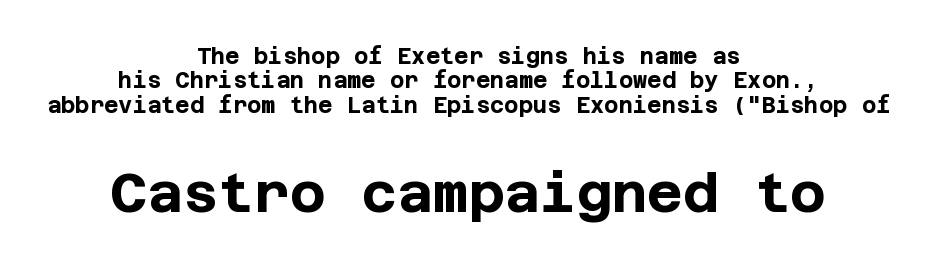
The rendering uses a small line-height, squeezing the rows. The more generous point size was reserved for the lower chunk. This sample uses a sans-serif face. Is the type bold? Yes — the strokes are clearly thick and heavy. Posture: upright roman. A clean baseline with only descenders dipping below it.
